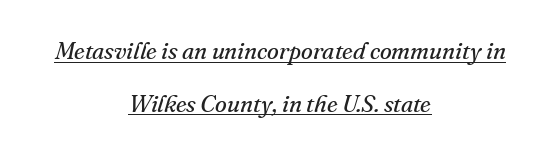
{"italic": "yes", "lean": "right", "slant_degrees": 16, "bold": "no", "underline": "yes", "align": "center", "line_spacing": "loose", "line_spacing_ratio": 2.19, "letter_spacing": "normal", "letter_spacing_em": 0.0, "glyph_px": 24}
